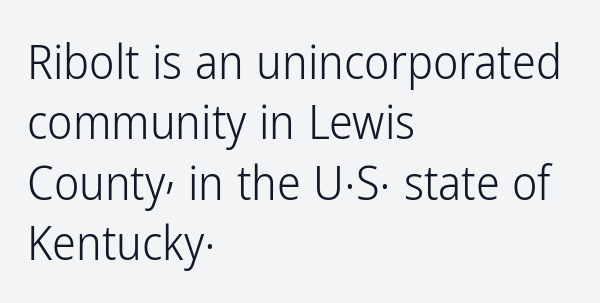
The image shows 48 px light, condensed sans-serif type, upright; set left-aligned, normal line spacing (1.26x), normal letter spacing, not underlined; low stroke contrast and a medium x-height.
